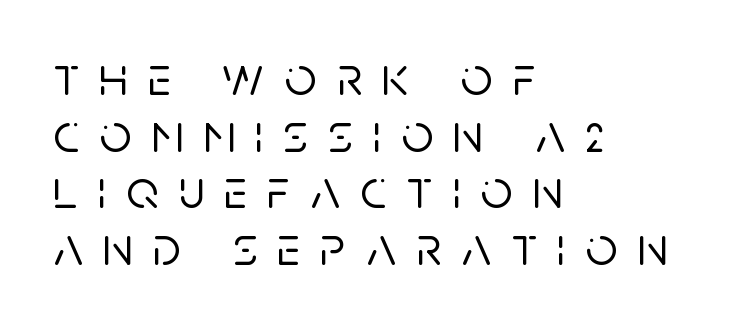
Character widths vary here, with narrow letters taking less room than wide ones. Only glyphs here, with clear space below each row. Students, note that the glyphs here are deliberately spaced far apart. Ascenders rise straight up at ninety degrees. Whoever set this chose condensed vertical rhythm over breathing room. Horizontal alignment here is leftward, the default for most running prose.
